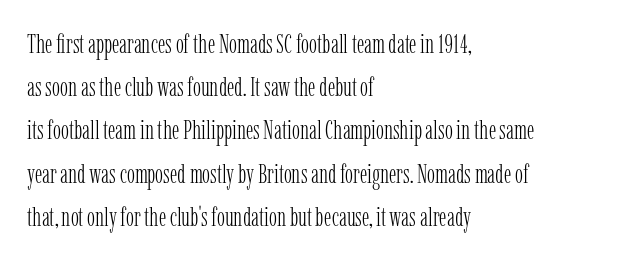
Posture: straight, roman, zero tilt. Notice how descenders clear the ascenders below comfortably — that's standard leading. Visually the block forms a straight wall on the left and a jagged coastline on the right. Descenders hang freely into open space. The type is set solid horizontally, with unmodified tracking. Heft: none added — not bold.
